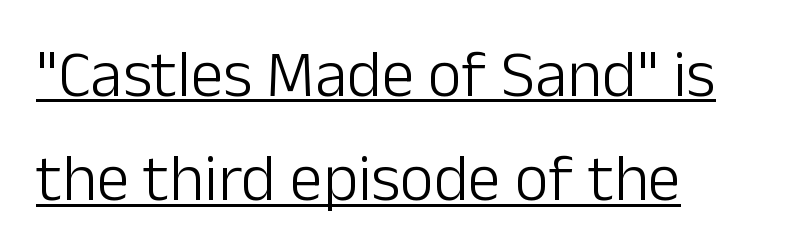
The font sits on the lighter half of the weight spectrum, regular included. Posture: upright roman. This sample has the flowing, uneven cadence of proportional lettering. You can tell from the bare stems that sans-serif type was used.
